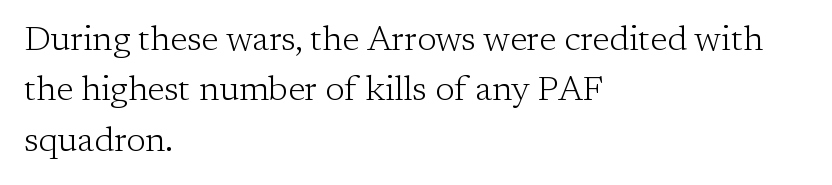
The image shows 35 px light serif type, upright; set left-aligned, normal line spacing (1.44x), normal letter spacing, not underlined; low stroke contrast and a medium x-height.
